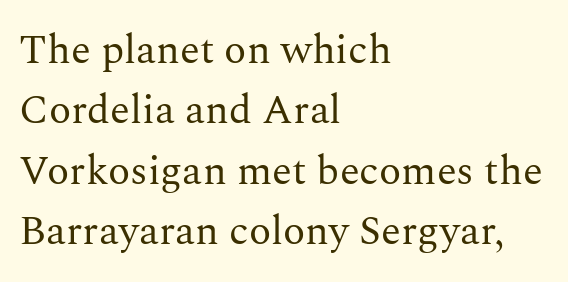
A normal amount of white space separates one row of letters from the next. Lines of text with bare space underneath. The lettering stays uniformly vertical, giving the passage a roman look. Here the designer chose a conventional face with non-uniform glyph widths. The gaps between neighbouring characters are ordinary and unremarkable.
